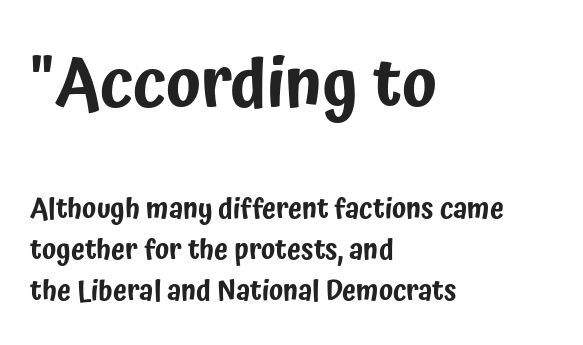
The image shows 69 px condensed sans-serif type, upright; set left-aligned, normal line spacing (1.47x), normal letter spacing, not underlined; the first (top) block is 2.46x larger; low stroke contrast and a medium x-height.
